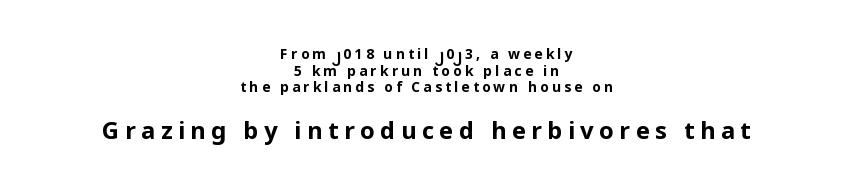
{"italic": "no", "bold": "yes", "underline": "no", "align": "center", "line_spacing_ratio": 1.18, "letter_spacing": "wide", "letter_spacing_em": 0.22, "larger_block": "second", "size_ratio": 1.71, "glyph_px": 24}
